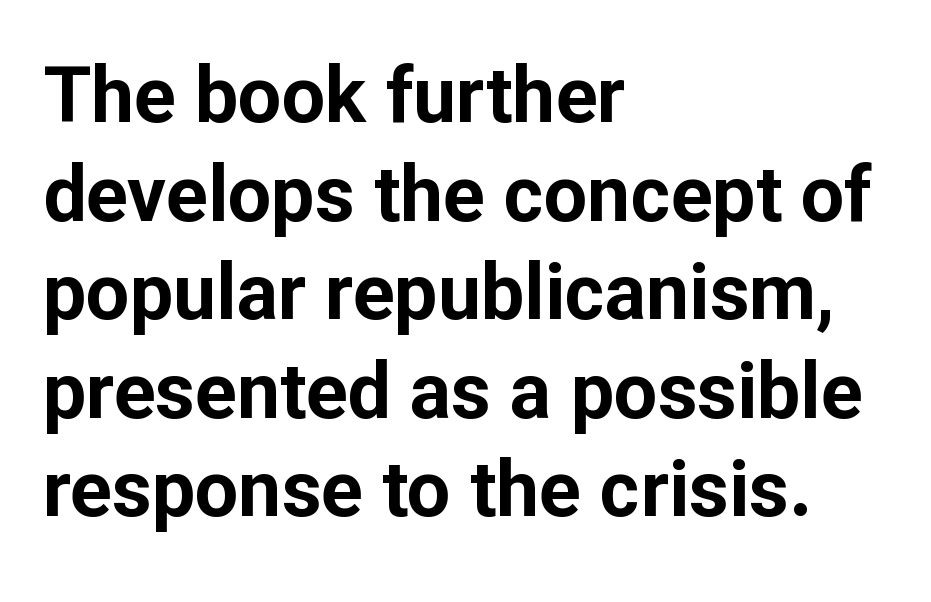
Q: Is the text bold? A: Yes.
Q: Is the text italic (slanted)? A: No, it is upright.
Q: Is the typeface a serif or a sans-serif typeface? A: Sans-serif.
Q: Is the text underlined? A: No.
Q: How is the paragraph aligned? A: Left-aligned.
Q: Is the spacing between letters normal or unusually wide? A: Normal.
Q: Is the spacing between lines tight, normal or loose? A: Normal.
Q: Width (condensed, normal, or wide)? A: Normal.
Q: Stroke contrast? A: Low.
Q: x-height? A: Medium.
Q: Monospaced? A: No.
